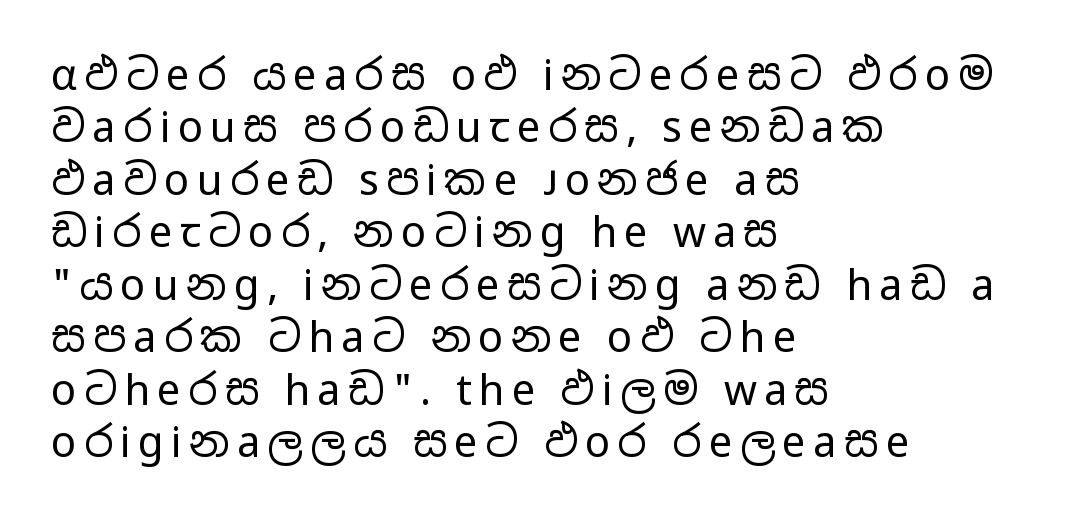
{"serif": "no", "italic": "no", "bold": "no", "weight": "regular", "width": "wide", "stroke_contrast": "low", "x_height": "medium", "monospaced": "no", "underline": "no", "align": "left", "line_spacing": "normal", "line_spacing_ratio": 1.25, "glyph_px": 42}
